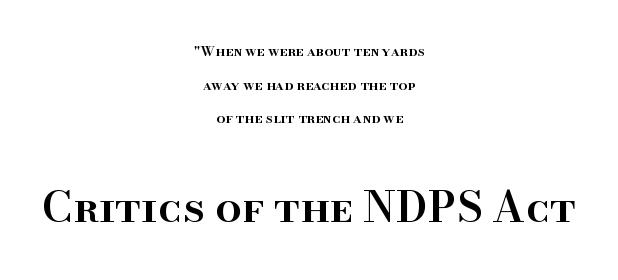
The image shows 42 px semibold serif type, upright; set centered, loose line spacing (2.4x), normal letter spacing, not underlined; the second (bottom) block is 3.0x larger; high stroke contrast and a small x-height.
